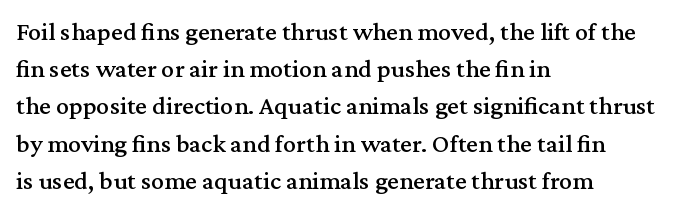
The image shows 26 px text type, upright; set left-aligned, normal line spacing (1.43x), normal letter spacing, not underlined.
